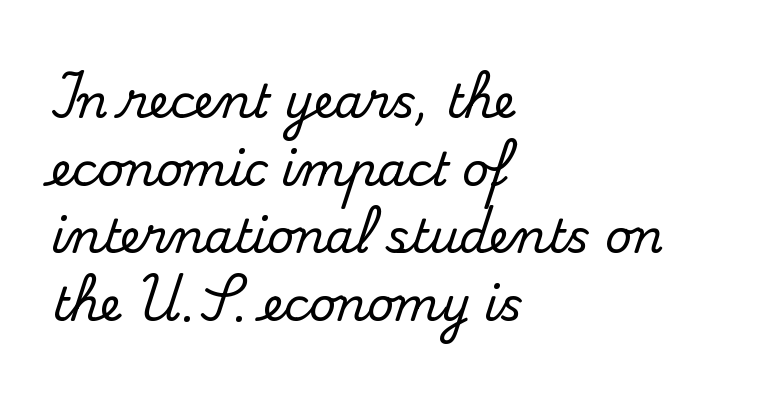
Q: Is the text italic (slanted)? A: Yes.
Q: Is the text underlined? A: No.
Q: How is the paragraph aligned? A: Left-aligned.
Q: Is the spacing between letters normal or unusually wide? A: Normal.
Q: Is the spacing between lines tight, normal or loose? A: Normal.
Q: Width (condensed, normal, or wide)? A: Normal.
Q: Stroke contrast? A: Medium.
Q: x-height? A: Small.
Q: Monospaced? A: No.
